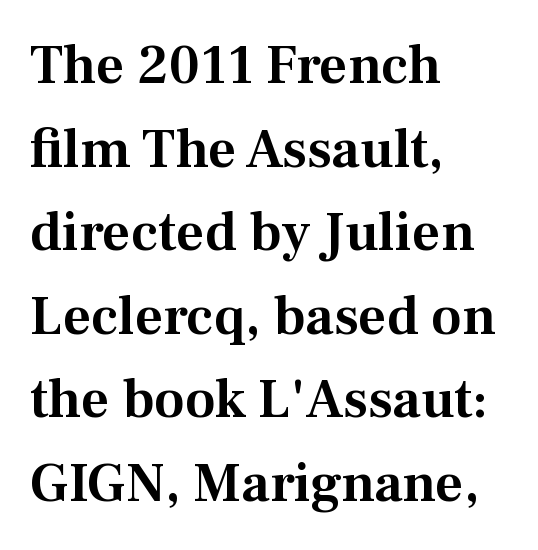
Notice how the passage keeps a crisp vertical edge on the left only. Compared with typical body copy, the letter spacing here is the same. A serif font was chosen for this passage. How would I describe the line gaps? Plain and ordinary.
